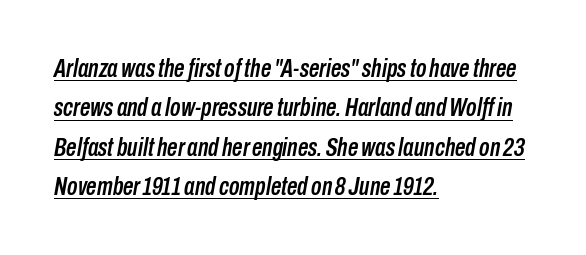
{"italic": "yes", "lean": "right", "slant_degrees": 10, "underline": "yes", "align": "left", "line_spacing": "normal", "line_spacing_ratio": 1.51, "letter_spacing": "normal", "letter_spacing_em": 0.0, "glyph_px": 26}
